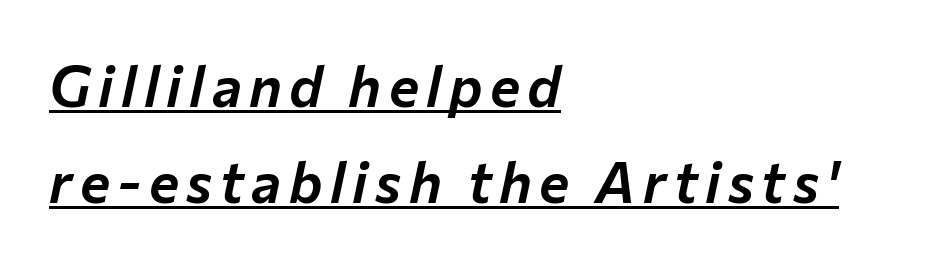
The image shows 57 px text type, italic (leaning right); set left-aligned, normal line spacing (1.69x), underlined; low stroke contrast and a medium x-height.
